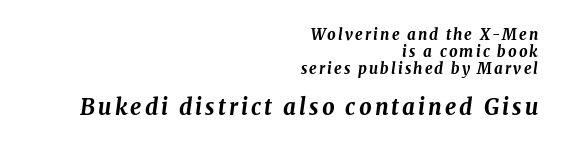
Q: Is the text bold? A: Yes.
Q: Is the text italic (slanted)? A: Yes, it leans right by about 8 degrees.
Q: Is the text underlined? A: No.
Q: How is the paragraph aligned? A: Right-aligned.
Q: Is the spacing between lines tight, normal or loose? A: Tight.
Q: Which block of text is set in a larger size, the first (top) or the second (bottom)? A: The second (bottom) one.
